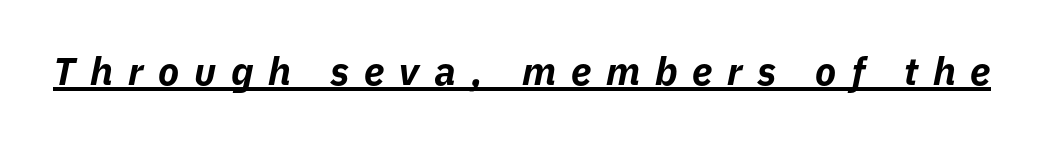
The whole block is typeset with a tilt. What decoration does the sample have? An underline. The horizontal fit of the characters is loose and conspicuously gappy. What weight is shown? A full bold with thick strokes. Proportional: the letters do not fall into vertical columns.
